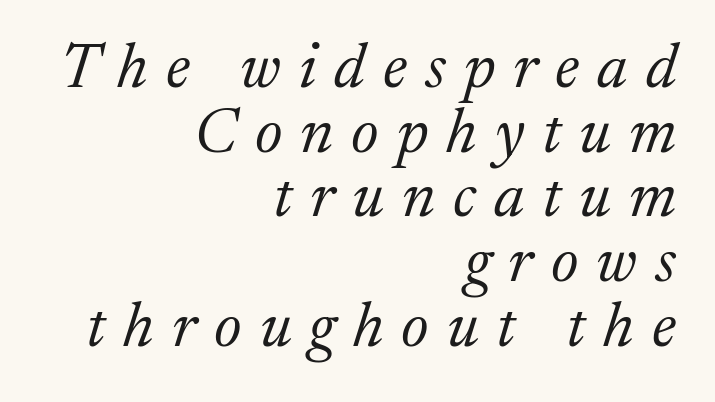
{"serif": "yes", "italic": "yes", "lean": "right", "slant_degrees": 17, "bold": "no", "weight": "light", "width": "normal", "stroke_contrast": "medium", "x_height": "medium", "monospaced": "no", "underline": "no", "align": "right", "line_spacing": "tight", "line_spacing_ratio": 1.01, "letter_spacing": "wide", "letter_spacing_em": 0.28, "glyph_px": 64}
